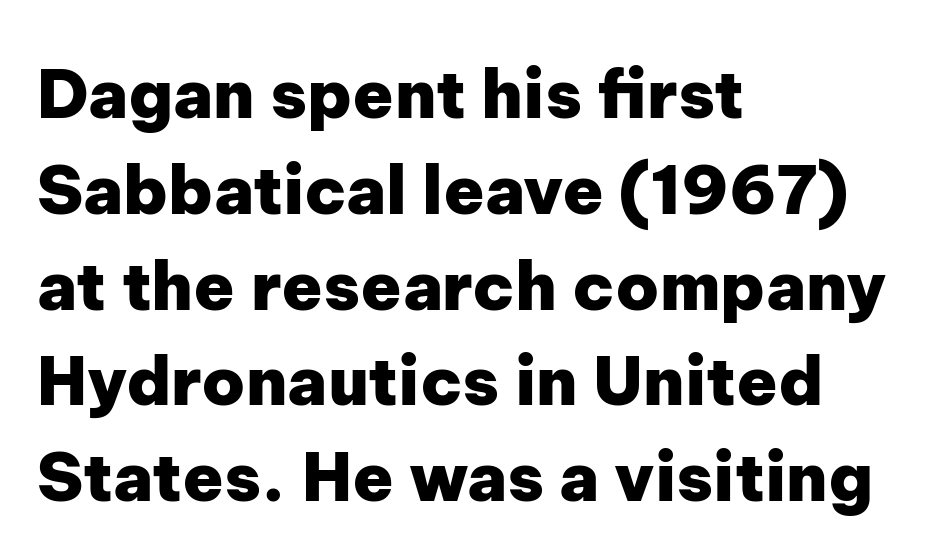
The characters look thick and weighty, a clear bold. Posture: upright roman. The space beneath each line is pristine and unruled. Students, note that the glyphs here touch the page at normal intervals. The type family on display is of the sans-serif kind.
